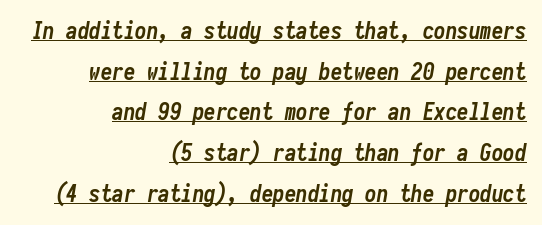
Pretty heavy lettering here — definitely bold. Is there an underline? Yes — a line sits under the letters. The text carries the slant typical of an italic or oblique font. The horizontal fit of the characters is conventional and even. The text block is weighted toward the right margin, trailing off unevenly leftward.
